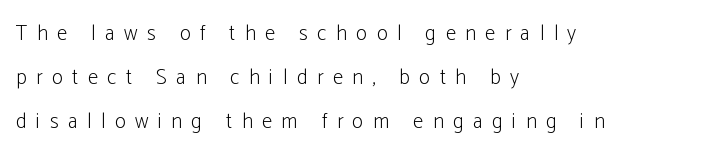
The image shows 21 px text type, upright; set left-aligned, loose line spacing (2.1x), unusually wide letter spacing (+0.45 em), not underlined.
